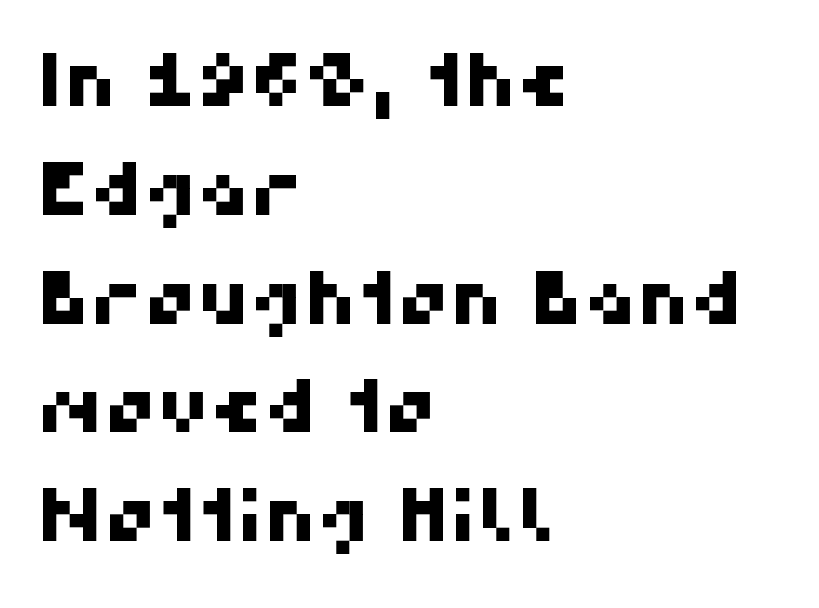
The face used here is a sans, in the tradition of grotesques and geometrics. These lines are set flush left with a ragged right edge. The tracking reads as untouched default to a designer's eye. The passage shown is not underscored anywhere. These lines are rendered in a variable-pitch font.
